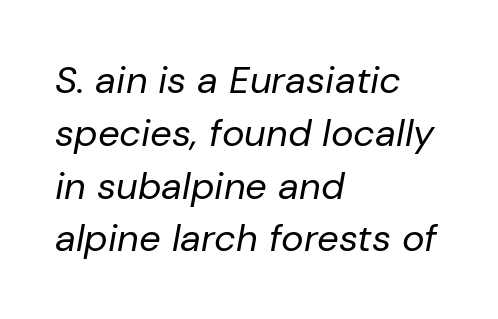
The specimen omits any rule beneath the text block's lines. The rag falls on the right side of this text block. This rendering leaves character spacing at its baseline value. A typesetter would call this leading conventional body-copy spacing. No extra ink here — the face is not bold.
